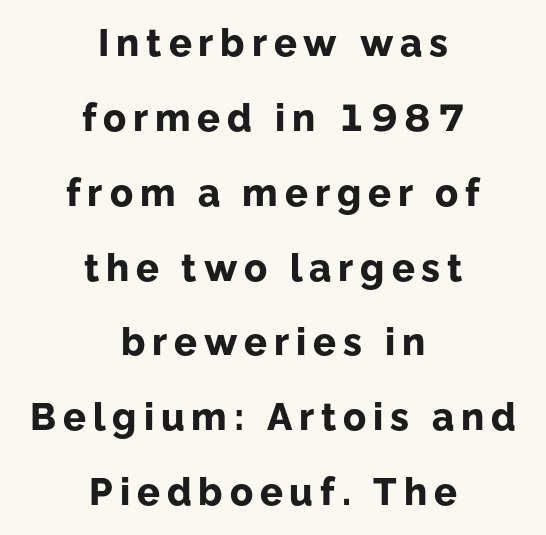
{"serif": "no", "italic": "no", "bold": "yes", "weight": "bold", "width": "normal", "stroke_contrast": "low", "x_height": "medium", "monospaced": "no", "underline": "no", "align": "center", "line_spacing": "loose", "line_spacing_ratio": 1.97, "glyph_px": 38}
